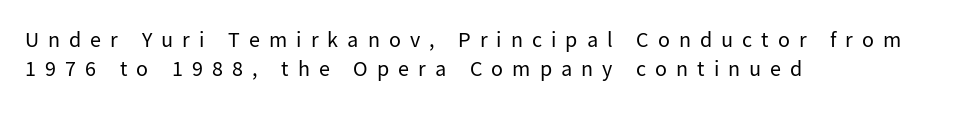
{"italic": "no", "bold": "no", "underline": "no", "align": "left", "line_spacing": "normal", "line_spacing_ratio": 1.32, "letter_spacing": "wide", "letter_spacing_em": 0.41, "glyph_px": 22}
